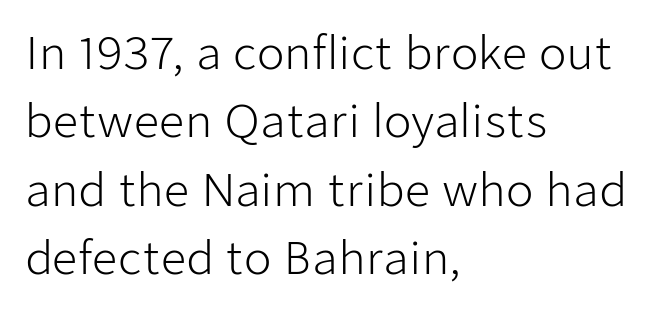
Q: Is the text bold? A: No.
Q: Is the text italic (slanted)? A: No, it is upright.
Q: Is the typeface a serif or a sans-serif typeface? A: Sans-serif.
Q: Is the text underlined? A: No.
Q: How is the paragraph aligned? A: Left-aligned.
Q: Is the spacing between letters normal or unusually wide? A: Normal.
Q: Is the spacing between lines tight, normal or loose? A: Normal.
Q: Width (condensed, normal, or wide)? A: Normal.
Q: Stroke contrast? A: Low.
Q: x-height? A: Medium.
Q: Monospaced? A: No.
